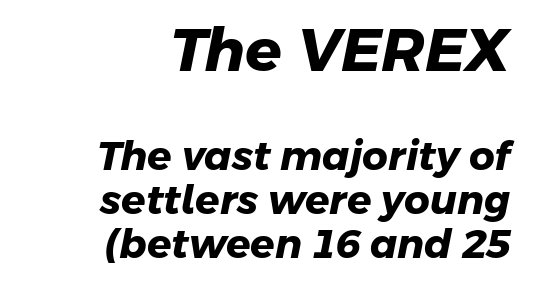
Q: Is the text bold? A: Yes.
Q: Is the typeface a serif or a sans-serif typeface? A: Sans-serif.
Q: Is the text underlined? A: No.
Q: How is the paragraph aligned? A: Right-aligned.
Q: Is the spacing between letters normal or unusually wide? A: Normal.
Q: Is the spacing between lines tight, normal or loose? A: Tight.
Q: Which block of text is set in a larger size, the first (top) or the second (bottom)? A: The first (top) one.
Q: Width (condensed, normal, or wide)? A: Normal.
Q: Stroke contrast? A: Low.
Q: x-height? A: Medium.
Q: Monospaced? A: No.
